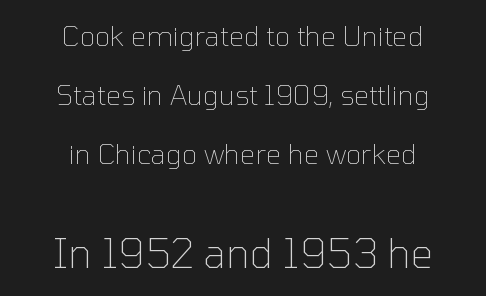
Reading down the column, the eye jumps a long way to each next line. Small over large — that's the arrangement of the two blocks here. The letters sit at their default tracking, neither squeezed nor spread. The words here are not underlined.
